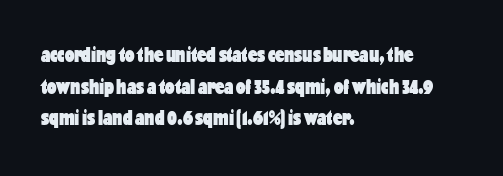
{"italic": "no", "bold": "yes", "underline": "no", "align": "left", "line_spacing": "normal", "line_spacing_ratio": 1.51, "letter_spacing": "normal", "letter_spacing_em": 0.0, "glyph_px": 21}
